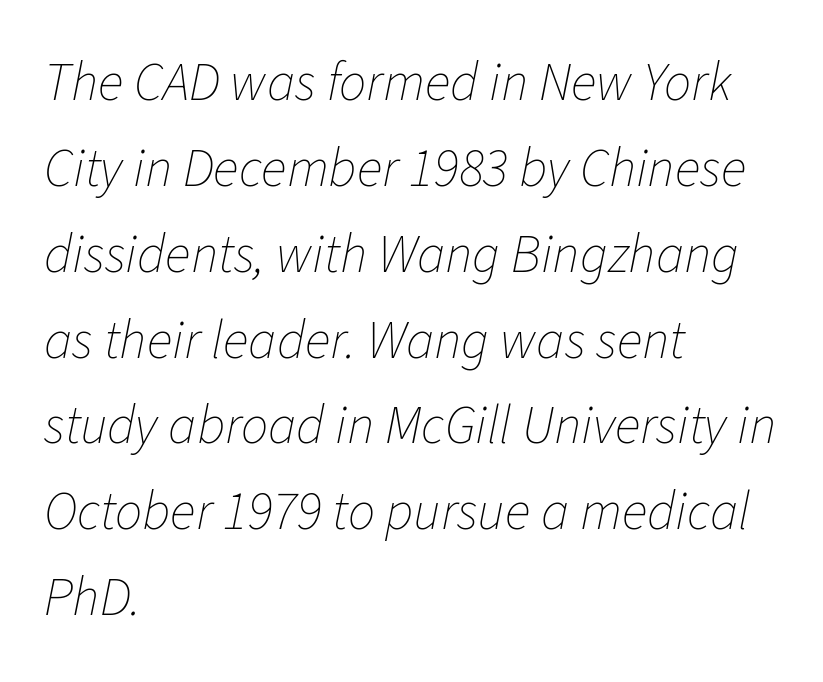
The image shows 54 px thin type, italic (leaning right); set left-aligned, normal line spacing (1.59x), normal letter spacing, not underlined; low stroke contrast and a medium x-height.
